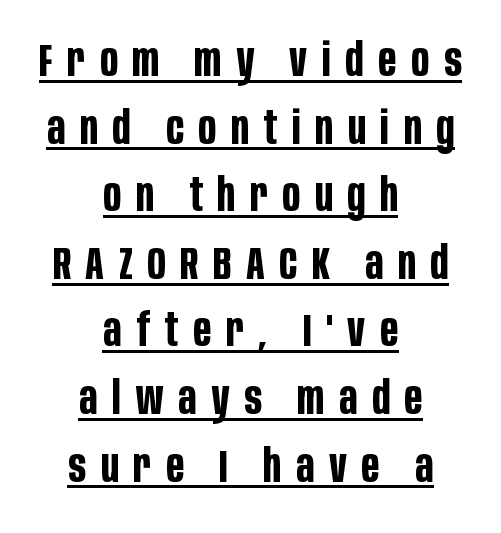
The characters look thick and weighty, a clear bold. Caption: lettering with a line underneath. Letterform terminals end flat and unadorned throughout the passage. Is this a fixed-width face? No — the glyphs have proportional, varying widths.
